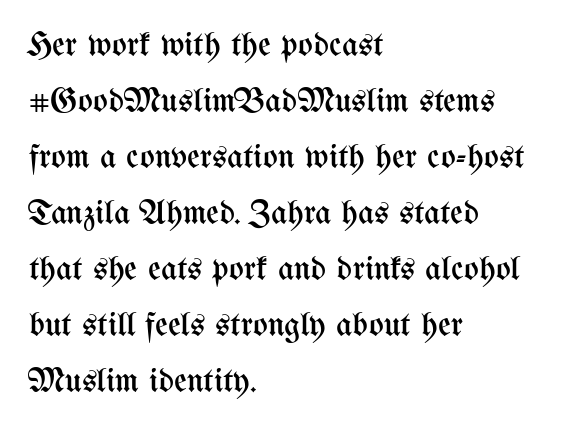
Compared with typical body copy, the letter spacing here is the same. Proportional: the letters do not fall into vertical columns. The passage is arranged the way most books set body copy — flush left. Plain, unruled lines of type.
